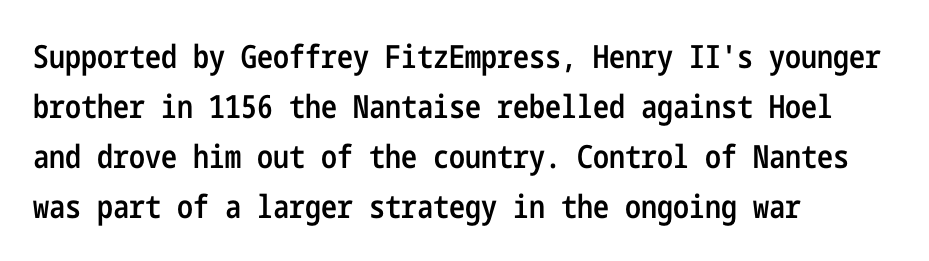
{"serif": "no", "italic": "no", "bold": "semi", "weight": "semibold", "width": "condensed", "stroke_contrast": "low", "x_height": "medium", "underline": "no", "align": "left", "line_spacing": "normal", "line_spacing_ratio": 1.56, "letter_spacing": "normal", "letter_spacing_em": 0.0, "glyph_px": 32}
